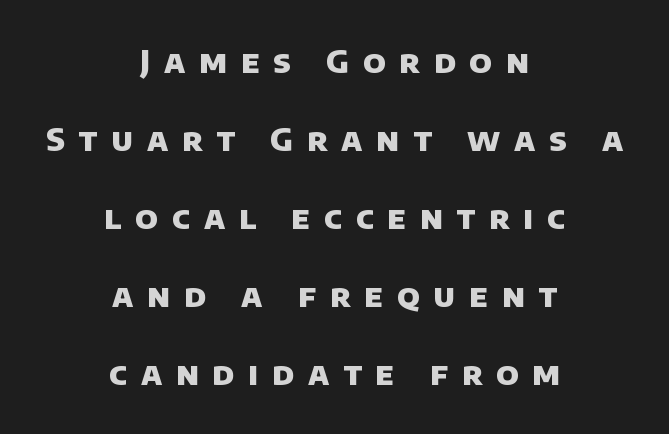
{"serif": "no", "bold": "yes", "weight": "heavy", "width": "normal", "stroke_contrast": "low", "x_height": "large", "monospaced": "no", "underline": "no", "align": "center", "line_spacing": "loose", "line_spacing_ratio": 2.44, "letter_spacing": "wide", "letter_spacing_em": 0.43, "glyph_px": 32}
